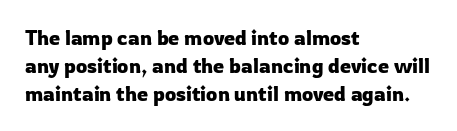
The image shows 20 px text type, upright; set left-aligned, normal line spacing (1.39x), normal letter spacing, not underlined.
